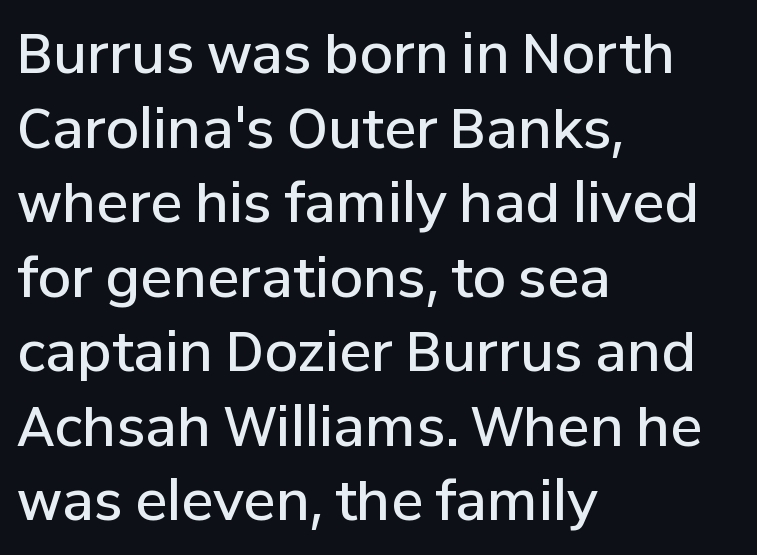
Font category for this specimen: sans-serif. This is the in-between weight designers call semibold or demi. The line texture is even and compact thanks to regular tracking. If you drew a line through each stem, it would be perfectly vertical.
